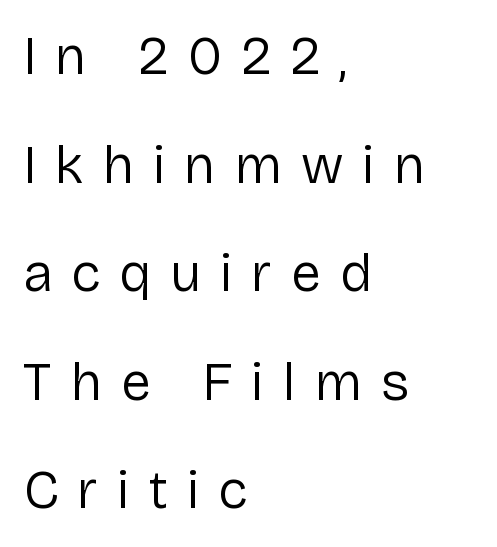
The image shows 54 px regular-weight sans-serif type, upright; set left-aligned, loose line spacing (2.01x), unusually wide letter spacing (+0.35 em), not underlined; low stroke contrast and a medium x-height.
